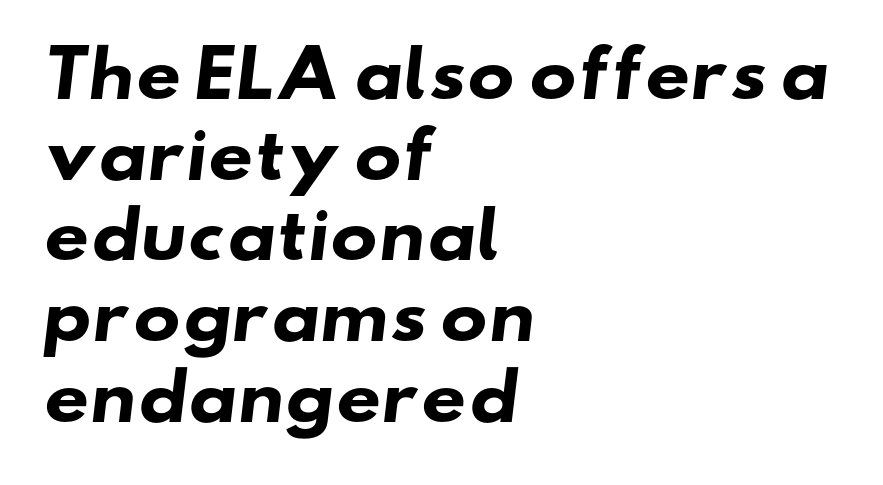
Q: Is the text bold? A: Yes.
Q: Is the typeface a serif or a sans-serif typeface? A: Sans-serif.
Q: Is the text underlined? A: No.
Q: How is the paragraph aligned? A: Left-aligned.
Q: Is the spacing between letters normal or unusually wide? A: Normal.
Q: Is the spacing between lines tight, normal or loose? A: Normal.
Q: Width (condensed, normal, or wide)? A: Wide.
Q: Stroke contrast? A: Low.
Q: x-height? A: Small.
Q: Monospaced? A: No.
